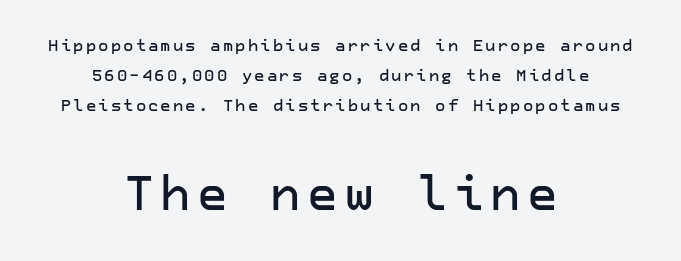
The image shows 47 px sans-serif type, upright; set centered, line spacing 1.89x, not underlined; the second (bottom) block is 2.94x larger; low stroke contrast and a medium x-height.
